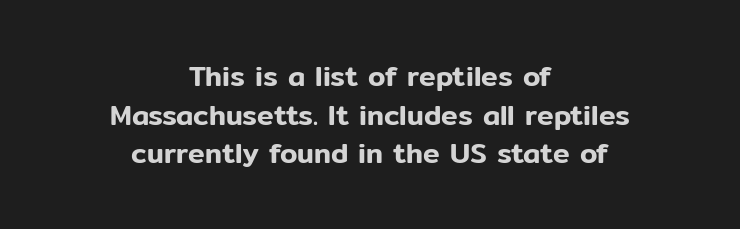
The image shows 28 px sans-serif type, upright; set centered, normal line spacing (1.38x), normal letter spacing, not underlined; low stroke contrast and a medium x-height.
